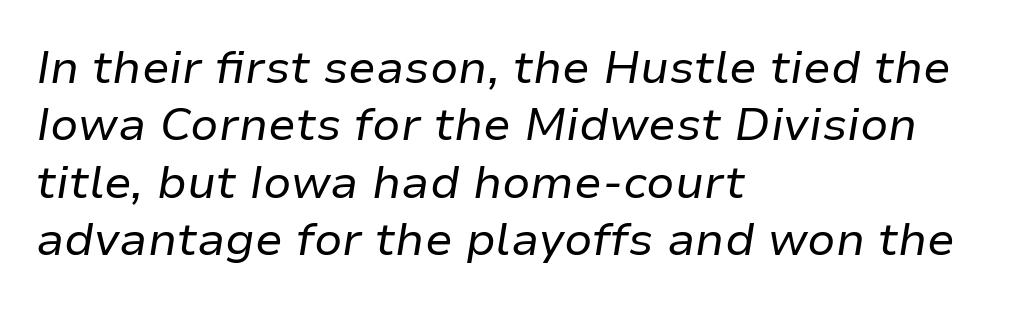
Q: Is the text bold? A: No.
Q: Is the text italic (slanted)? A: Yes, it leans right by about 9 degrees.
Q: Is the text underlined? A: No.
Q: How is the paragraph aligned? A: Left-aligned.
Q: Is the spacing between letters normal or unusually wide? A: Normal.
Q: Is the spacing between lines tight, normal or loose? A: Normal.
Q: Width (condensed, normal, or wide)? A: Normal.
Q: Stroke contrast? A: Low.
Q: x-height? A: Medium.
Q: Monospaced? A: No.
